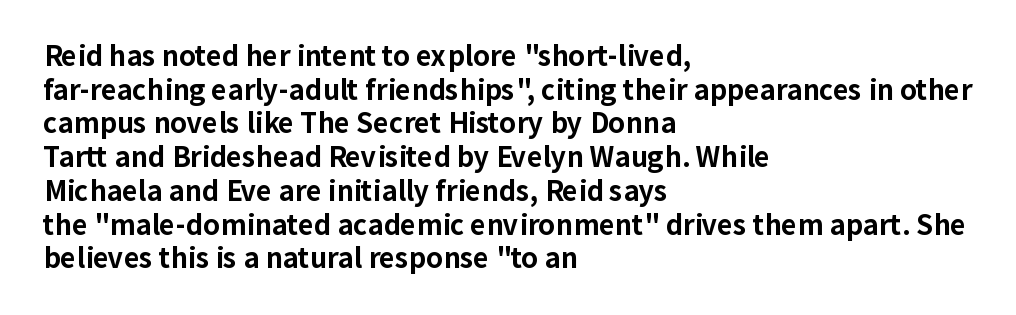
Its strokes are broad and dark, the hallmark of bold type. It's the straight-up-and-down kind of type. Regular leading. Caption: standard tracking, unaltered.
